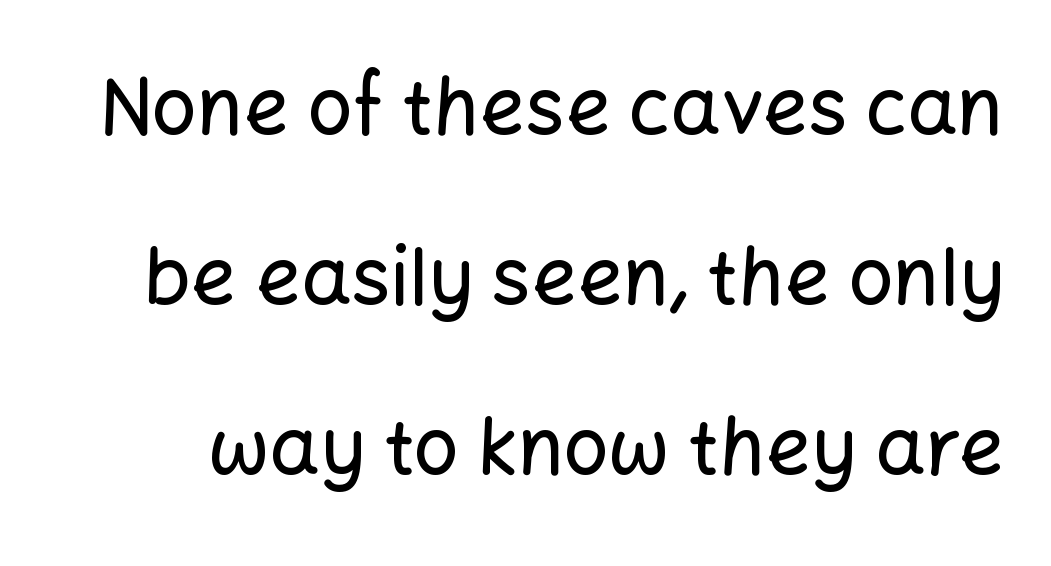
{"serif": "no", "italic": "no", "width": "normal", "stroke_contrast": "low", "x_height": "medium", "monospaced": "no", "underline": "no", "line_spacing": "loose", "line_spacing_ratio": 2.15, "letter_spacing": "normal", "letter_spacing_em": 0.0, "glyph_px": 79}
